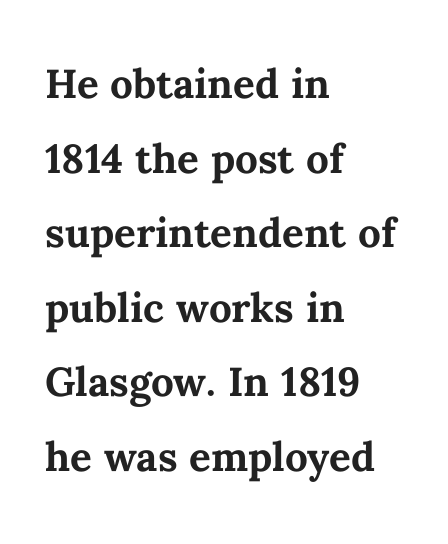
{"italic": "no", "bold": "yes", "weight": "semibold", "width": "normal", "stroke_contrast": "medium", "x_height": "medium", "monospaced": "no", "underline": "no", "align": "left", "line_spacing": "normal", "line_spacing_ratio": 1.38, "letter_spacing": "normal", "letter_spacing_em": 0.0, "glyph_px": 54}
